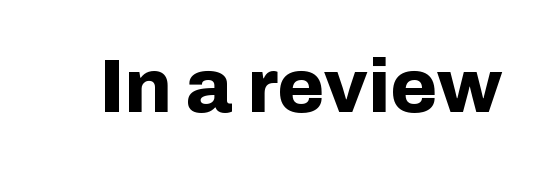
Honestly, there is no underline to notice here at all. You could not count columns in this text — the font is proportionally spaced. The typography opts for an upright posture over an oblique one. A full-strength bold gives these letters their thick strokes.
